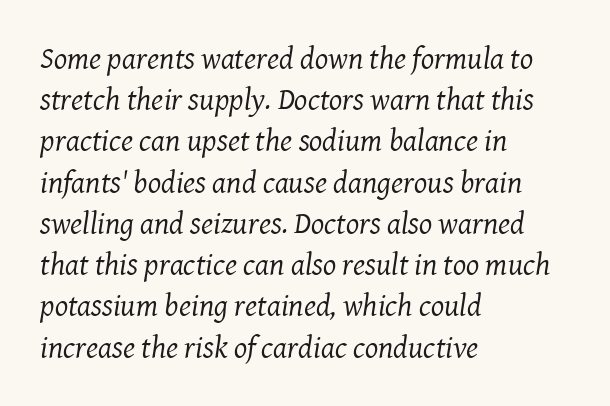
The image shows 31 px regular-weight serif type, italic (leaning right); set left-aligned, normal line spacing (1.33x), normal letter spacing, not underlined; medium stroke contrast and a medium x-height.
